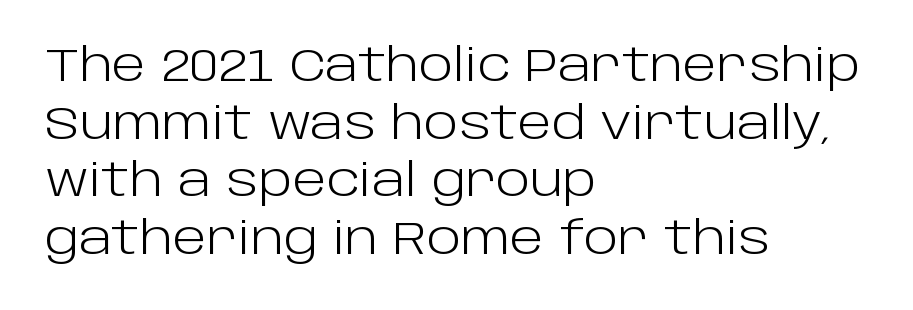
The image shows 45 px light sans-serif type, upright; set left-aligned, normal line spacing (1.28x), normal letter spacing, not underlined; low stroke contrast and a large x-height.
